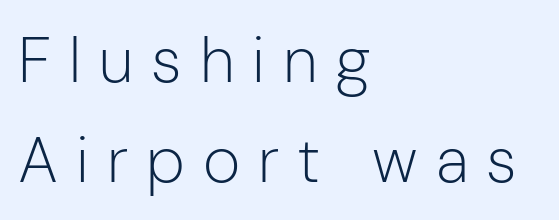
The image shows 64 px light sans-serif type, upright; set left-aligned, normal line spacing (1.56x), unusually wide letter spacing (+0.28 em), not underlined; low stroke contrast and a medium x-height.
